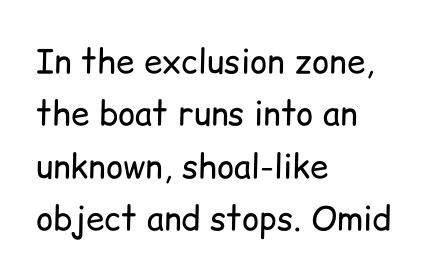
No extra ink here — the face is not bold. In terms of letterspacing, this is plain default setting. The words here are not underlined. A typesetter would call this leading conventional body-copy spacing.
